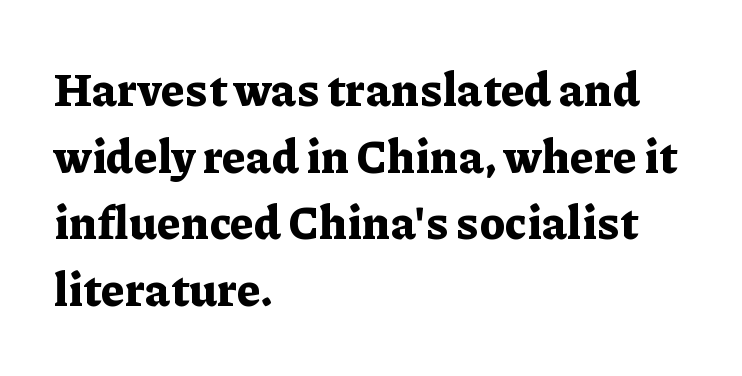
Q: Is the text bold? A: Yes.
Q: Is the text italic (slanted)? A: No, it is upright.
Q: Is the typeface a serif or a sans-serif typeface? A: Serif.
Q: Is the text underlined? A: No.
Q: How is the paragraph aligned? A: Left-aligned.
Q: Is the spacing between letters normal or unusually wide? A: Normal.
Q: Is the spacing between lines tight, normal or loose? A: Normal.
Q: Width (condensed, normal, or wide)? A: Normal.
Q: Stroke contrast? A: Low.
Q: x-height? A: Medium.
Q: Monospaced? A: No.
